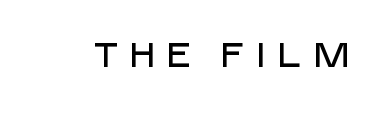
Think of a printed novel: that variable character pitch is what you see here. Every character sits straight up, as roman type does. Check where the strokes stop: nothing finishes them off — pure sans. Letters rest on an invisible, unmarked baseline. Between one letter and the next there's a generous, obvious gap.
